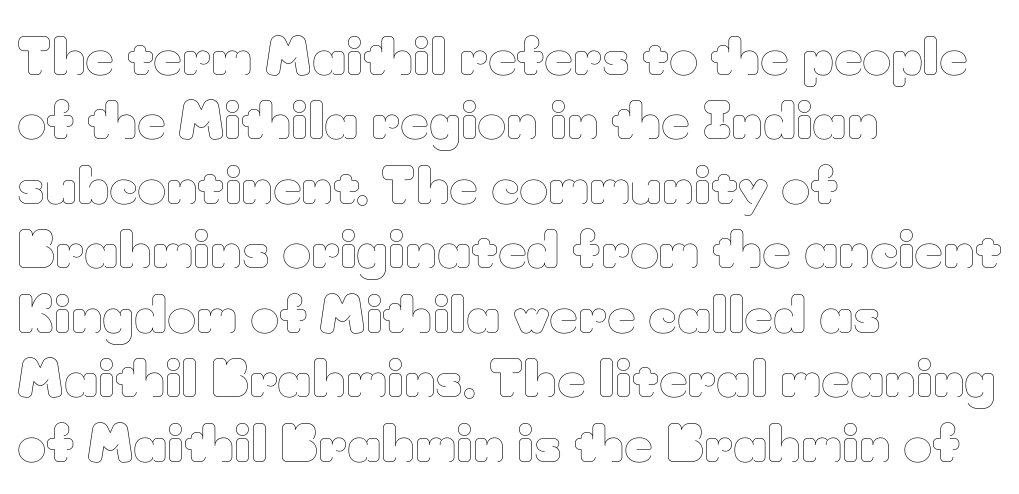
Q: Is the text bold? A: No.
Q: Is the text italic (slanted)? A: No, it is upright.
Q: Is the text underlined? A: No.
Q: How is the paragraph aligned? A: Left-aligned.
Q: Is the spacing between letters normal or unusually wide? A: Normal.
Q: Is the spacing between lines tight, normal or loose? A: Normal.
Q: Width (condensed, normal, or wide)? A: Normal.
Q: Stroke contrast? A: Low.
Q: x-height? A: Small.
Q: Monospaced? A: No.
